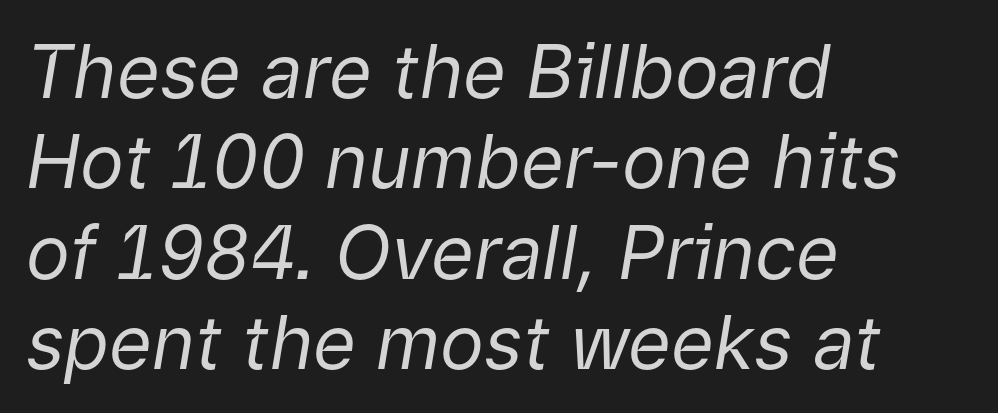
The image shows 74 px regular-weight type, italic (leaning right); set left-aligned, line spacing 1.22x, normal letter spacing, not underlined; low stroke contrast and a medium x-height.
